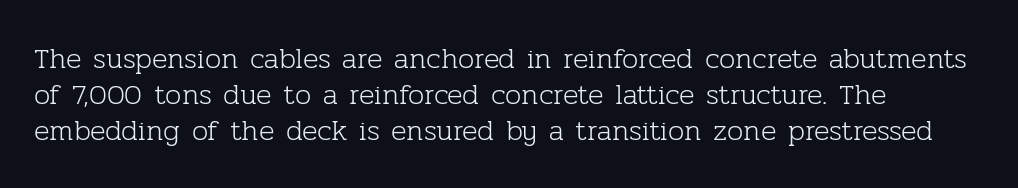
{"serif": "yes", "italic": "no", "bold": "no", "weight": "light", "width": "normal", "stroke_contrast": "low", "x_height": "medium", "monospaced": "no", "underline": "no", "align": "left", "line_spacing_ratio": 1.24, "letter_spacing": "normal", "letter_spacing_em": 0.0, "glyph_px": 29}
